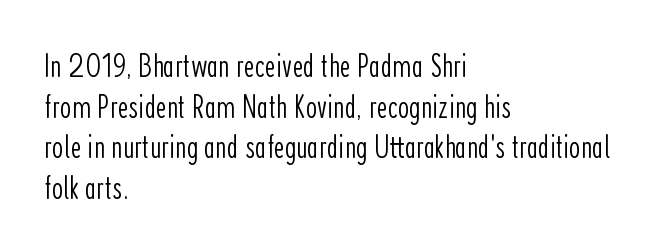
{"serif": "no", "italic": "no", "bold": "no", "weight": "light", "width": "condensed", "stroke_contrast": "low", "x_height": "medium", "monospaced": "no", "underline": "no", "align": "left", "line_spacing_ratio": 1.23, "letter_spacing": "normal", "letter_spacing_em": 0.0, "glyph_px": 33}
